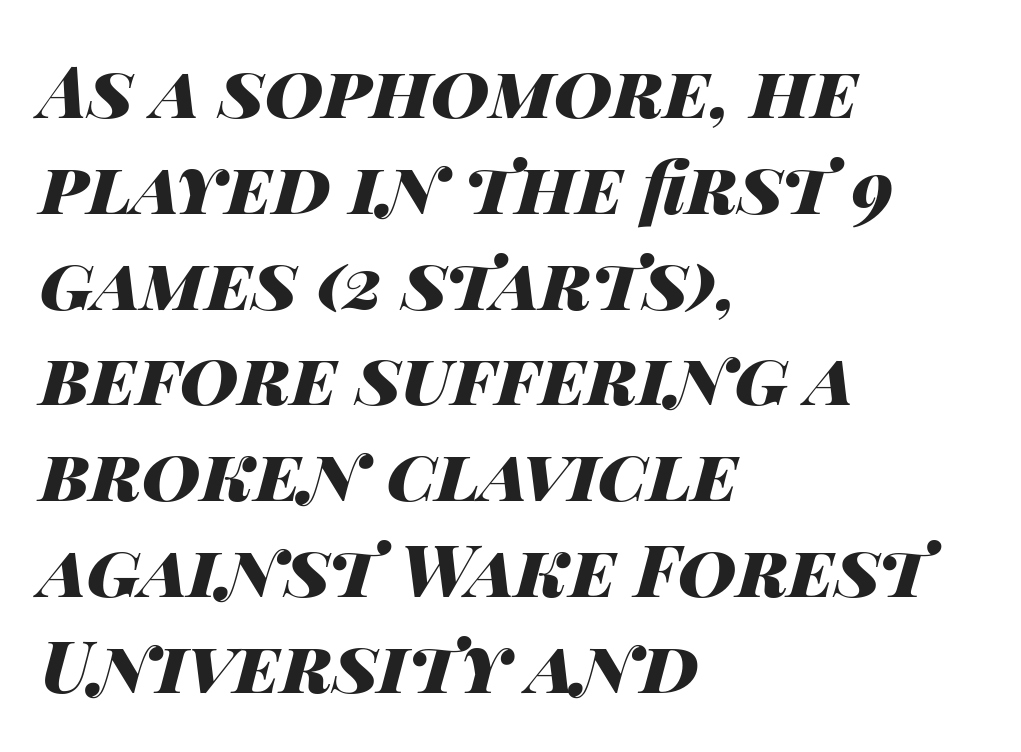
Q: Is the text bold? A: Yes.
Q: Is the text italic (slanted)? A: Yes, it leans right by about 14 degrees.
Q: Is the text underlined? A: No.
Q: How is the paragraph aligned? A: Left-aligned.
Q: Is the spacing between letters normal or unusually wide? A: Normal.
Q: Is the spacing between lines tight, normal or loose? A: Normal.
Q: Width (condensed, normal, or wide)? A: Wide.
Q: Stroke contrast? A: High.
Q: x-height? A: Large.
Q: Monospaced? A: No.
